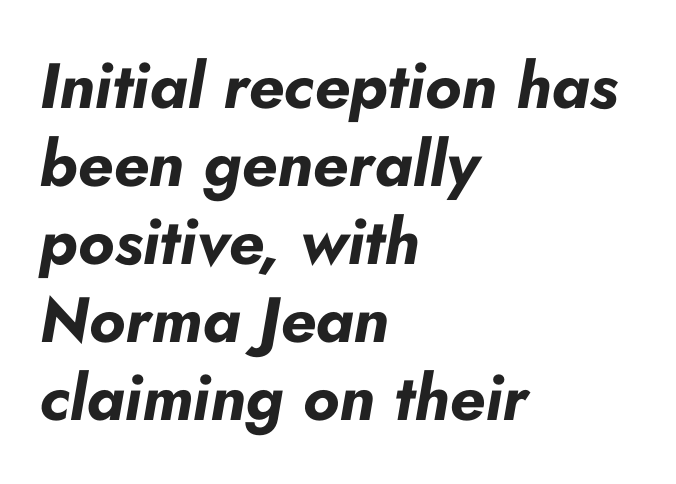
Q: Is the text bold? A: Yes.
Q: Is the text italic (slanted)? A: Yes, it leans right by about 10 degrees.
Q: Is the text underlined? A: No.
Q: How is the paragraph aligned? A: Left-aligned.
Q: Is the spacing between letters normal or unusually wide? A: Normal.
Q: Width (condensed, normal, or wide)? A: Normal.
Q: Stroke contrast? A: Low.
Q: x-height? A: Small.
Q: Monospaced? A: No.
